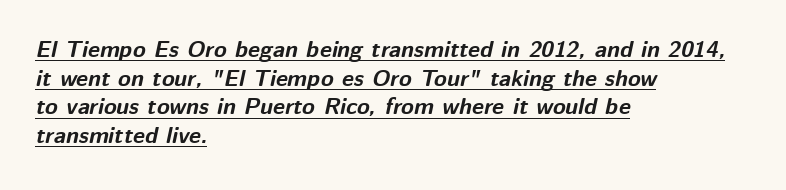
If you drew a ruler down the left edge, every line would touch it. Looks like someone drew a line under every word here. The lines sit at an ordinary, default distance from one another. The horizontal fit of the characters is conventional and even. Its strokes are broad and dark, the hallmark of bold type.
